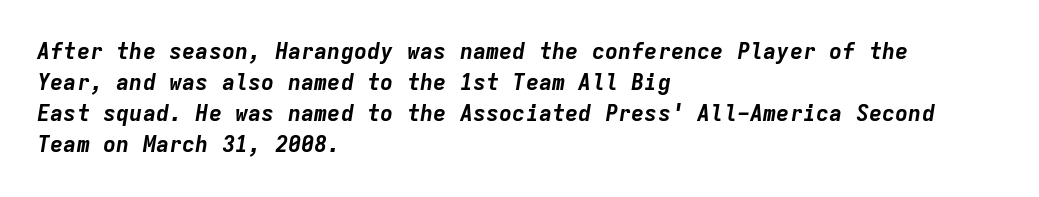
Q: Is the text bold? A: Yes.
Q: Is the text italic (slanted)? A: Yes, it leans right by about 9 degrees.
Q: Is the text underlined? A: No.
Q: How is the paragraph aligned? A: Left-aligned.
Q: Is the spacing between letters normal or unusually wide? A: Normal.
Q: Is the spacing between lines tight, normal or loose? A: Normal.
